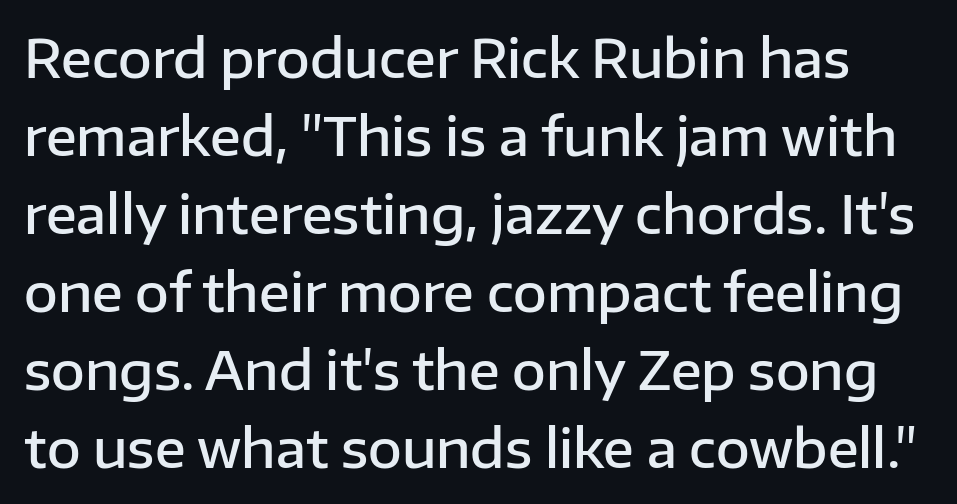
The image shows 52 px semibold sans-serif type, upright; set normal line spacing (1.5x), normal letter spacing, not underlined; low stroke contrast and a medium x-height.
